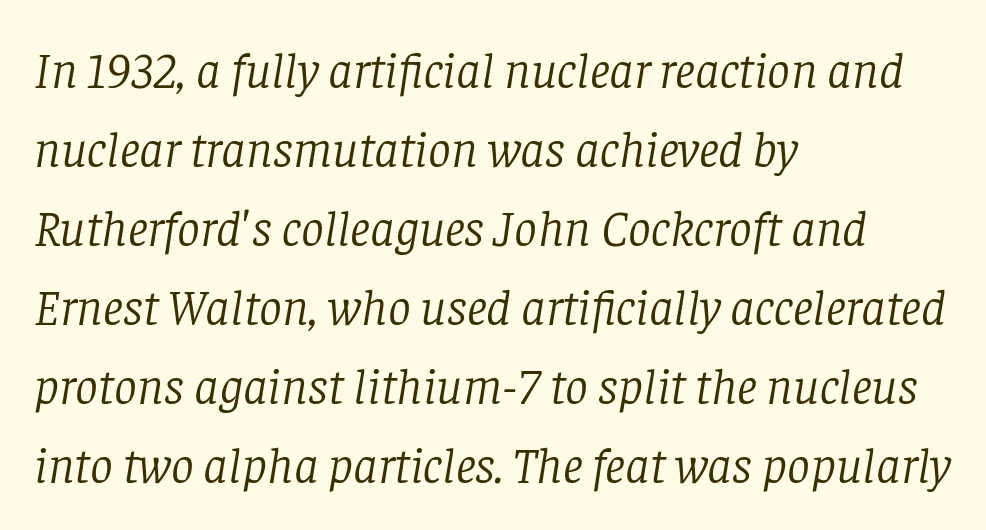
Q: Is the text bold? A: No.
Q: Is the text italic (slanted)? A: Yes, it leans right by about 8 degrees.
Q: Is the typeface a serif or a sans-serif typeface? A: Serif.
Q: Is the text underlined? A: No.
Q: How is the paragraph aligned? A: Left-aligned.
Q: Is the spacing between letters normal or unusually wide? A: Normal.
Q: Is the spacing between lines tight, normal or loose? A: Normal.
Q: Width (condensed, normal, or wide)? A: Normal.
Q: Stroke contrast? A: Low.
Q: x-height? A: Large.
Q: Monospaced? A: No.
